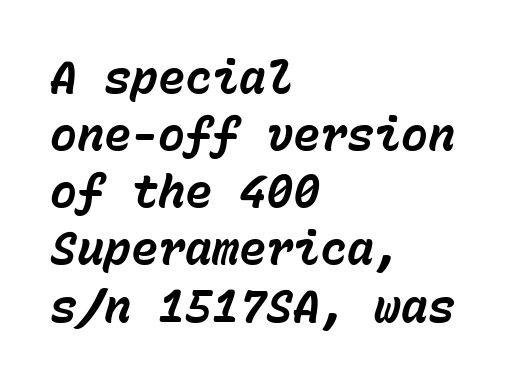
Q: Is the text bold? A: Yes.
Q: Is the text italic (slanted)? A: Yes, it leans right by about 15 degrees.
Q: Is the text underlined? A: No.
Q: How is the paragraph aligned? A: Left-aligned.
Q: Is the spacing between letters normal or unusually wide? A: Normal.
Q: Is the spacing between lines tight, normal or loose? A: Normal.
Q: Width (condensed, normal, or wide)? A: Normal.
Q: Stroke contrast? A: Low.
Q: x-height? A: Medium.
Q: Monospaced? A: Yes.
